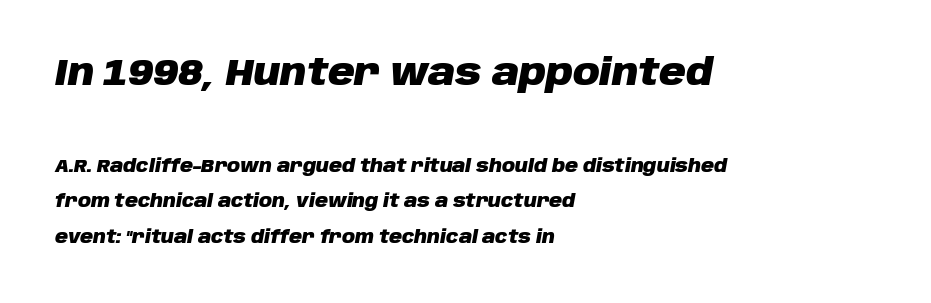
Think of a printed novel: that variable character pitch is what you see here. Typesetter's note — upper block bumped up in size, lower block left smaller. The lines are quadded left. The whole block is typeset with a tilt. Whoever set this chose breathing room over compactness in the vertical rhythm. Stroke thickness is high; the sample reads as a true bold.
